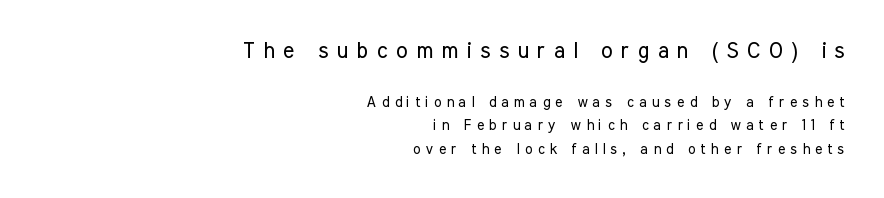
Evenly set lines give the paragraph a standard silhouette. The tracking jumps out immediately: characters are airy and widely separated. This is roman type, the default non-slanted kind. The zone under the glyphs is completely vacant.
